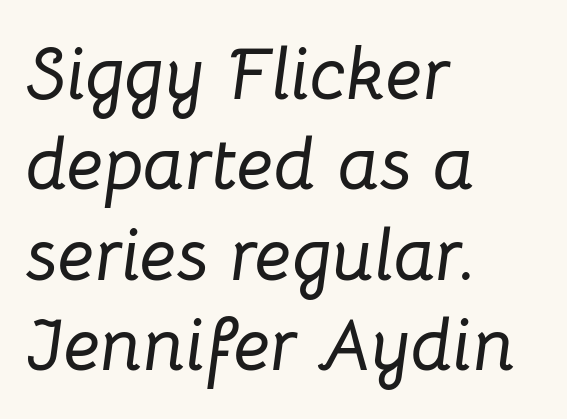
{"italic": "yes", "lean": "right", "slant_degrees": 8, "width": "normal", "stroke_contrast": "low", "x_height": "medium", "monospaced": "no", "underline": "no", "align": "left", "line_spacing_ratio": 1.22, "letter_spacing": "normal", "letter_spacing_em": 0.0, "glyph_px": 74}
